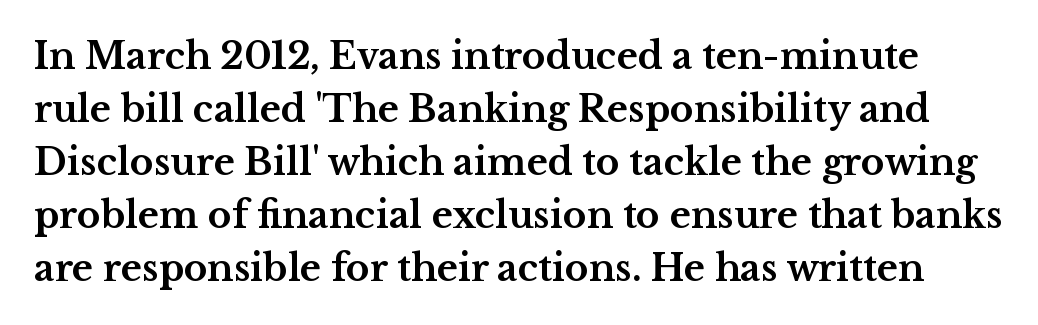
What kind of face is this? One with serifs. A typesetter would call this zero additional tracking. The glyphs have the mass of a bold cut. Regarding leading, the lines here are spaced in the standard way. Each letter keeps its own natural width here, so spacing adapts to shape. Posture: vertical.
